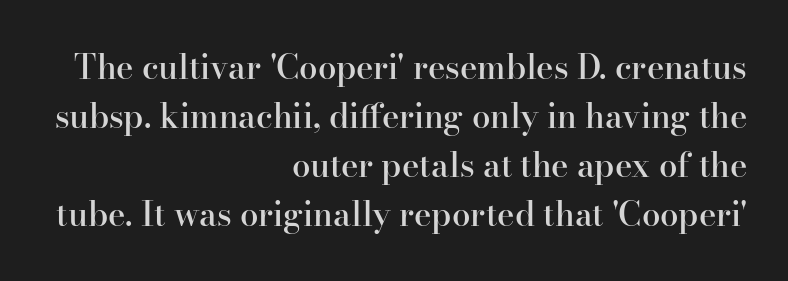
Each letter keeps its own natural width here, so spacing adapts to shape. The type family on display is of the serif kind. A typesetter would call this leading conventional body-copy spacing. The passage shown has conventional tracking throughout. A student would call this right alignment; a typographer would say flush right, rag left. If you drew a line through each stem, it would be perfectly vertical.
